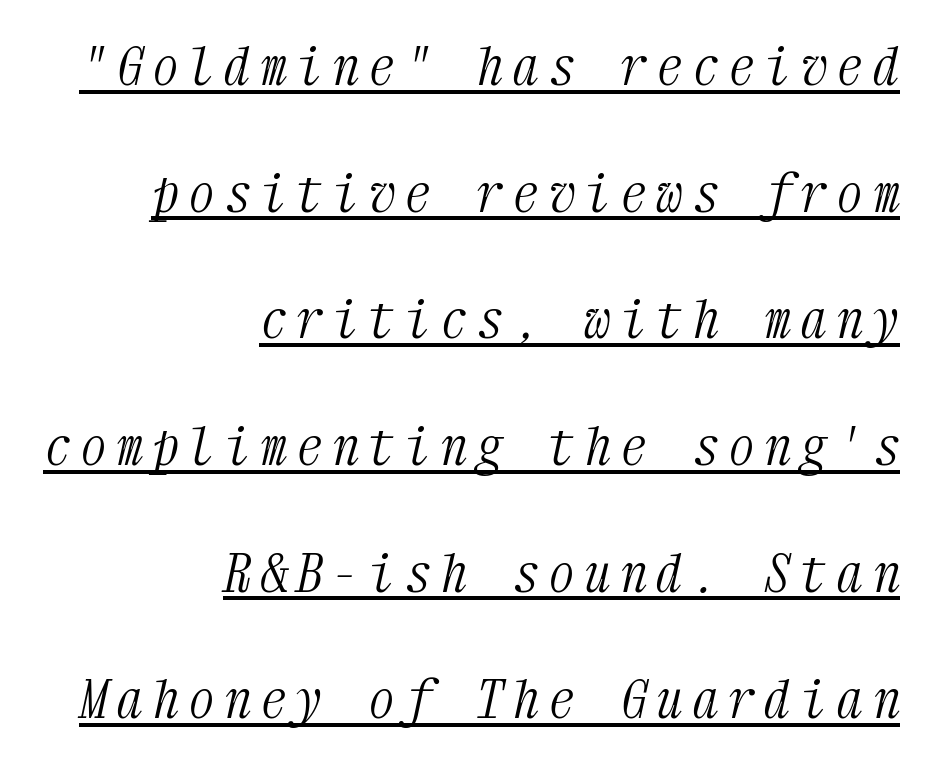
Q: Is the text bold? A: No.
Q: Is the text italic (slanted)? A: Yes, it leans right by about 12 degrees.
Q: Is the typeface a serif or a sans-serif typeface? A: Serif.
Q: Is the text underlined? A: Yes.
Q: How is the paragraph aligned? A: Right-aligned.
Q: Is the spacing between lines tight, normal or loose? A: Loose.
Q: Width (condensed, normal, or wide)? A: Condensed.
Q: Stroke contrast? A: Medium.
Q: x-height? A: Medium.
Q: Monospaced? A: Yes.
